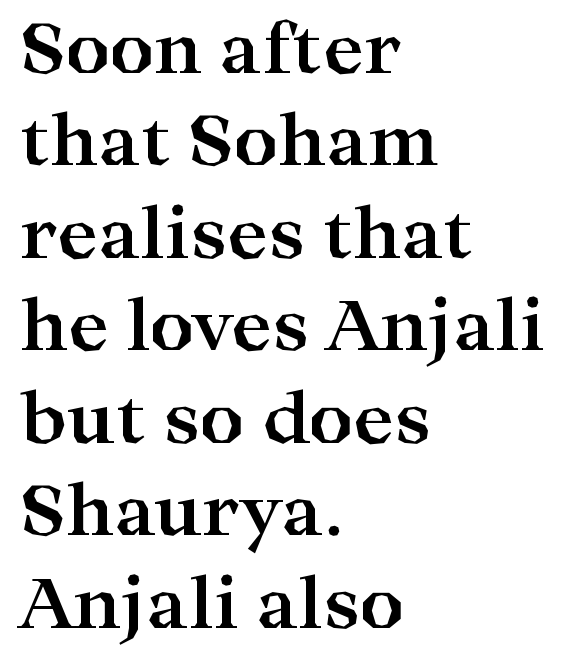
{"serif": "yes", "italic": "no", "bold": "yes", "weight": "bold", "width": "wide", "stroke_contrast": "high", "x_height": "medium", "monospaced": "no", "underline": "no", "align": "left", "line_spacing": "normal", "line_spacing_ratio": 1.34, "letter_spacing": "normal", "letter_spacing_em": 0.0, "glyph_px": 69}
